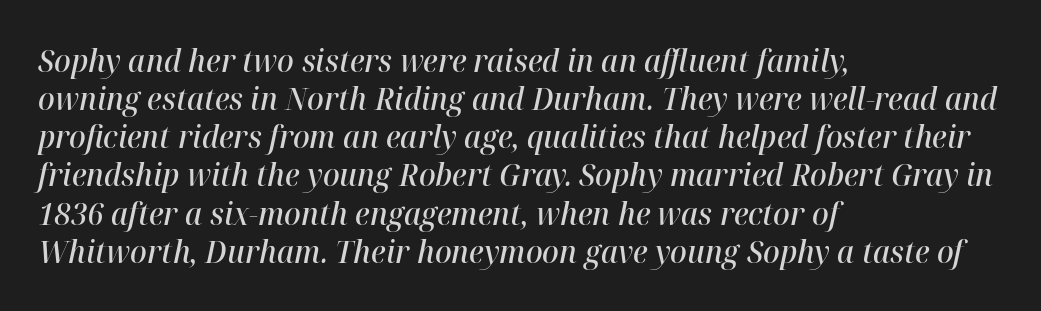
{"italic": "yes", "lean": "right", "slant_degrees": 12, "bold": "semi", "weight": "semibold", "width": "normal", "stroke_contrast": "high", "x_height": "medium", "monospaced": "no", "underline": "no", "align": "left", "line_spacing_ratio": 1.23, "letter_spacing": "normal", "letter_spacing_em": 0.0, "glyph_px": 31}
